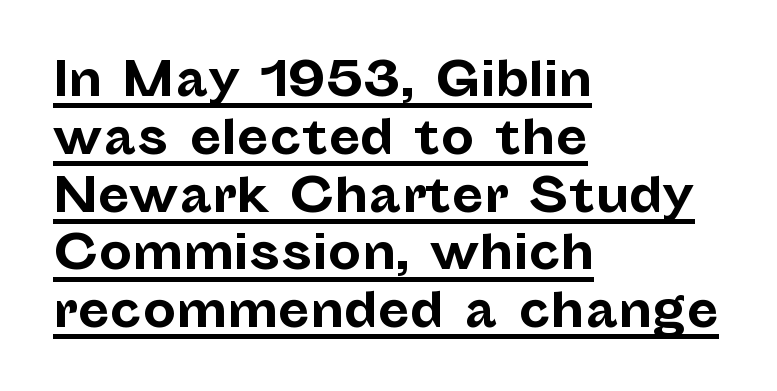
{"serif": "no", "italic": "no", "bold": "yes", "weight": "bold", "width": "normal", "stroke_contrast": "low", "x_height": "medium", "monospaced": "no", "underline": "yes", "align": "left", "line_spacing_ratio": 1.23, "letter_spacing": "normal", "letter_spacing_em": 0.0, "glyph_px": 47}
